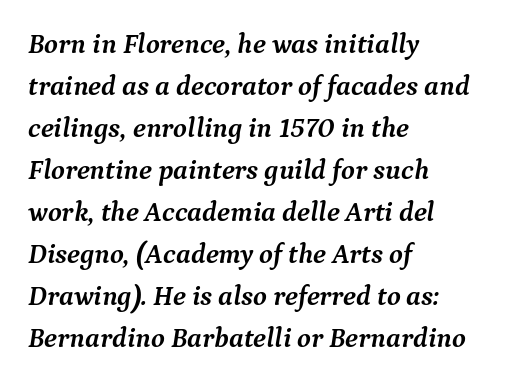
Q: Is the text bold? A: Yes.
Q: Is the text italic (slanted)? A: Yes, it leans right by about 9 degrees.
Q: Is the typeface a serif or a sans-serif typeface? A: Serif.
Q: Is the text underlined? A: No.
Q: How is the paragraph aligned? A: Left-aligned.
Q: Is the spacing between letters normal or unusually wide? A: Normal.
Q: Is the spacing between lines tight, normal or loose? A: Normal.
Q: Width (condensed, normal, or wide)? A: Normal.
Q: Stroke contrast? A: Medium.
Q: x-height? A: Medium.
Q: Monospaced? A: No.
